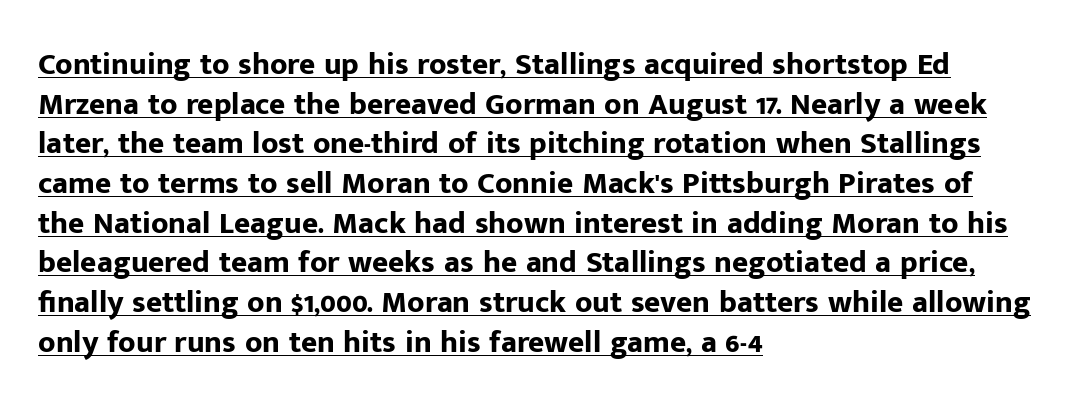
Is the letter spacing exaggerated? No — it looks like the ordinary default. Horizontally, the lines are justified to the leading edge only. Looks like regular typesetting: each glyph gets only the width it needs. Nothing sits at the stroke ends, so this counts as sans-serif.
